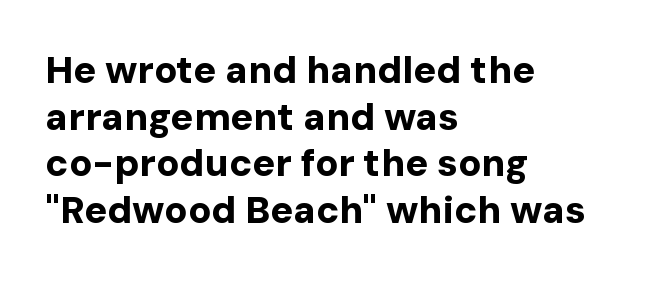
The specimen reads as upright at a glance. Unmarked baselines from the first word to the last. There is no visible air inserted between adjacent glyphs. Is this a fixed-width face? No — the glyphs have proportional, varying widths.
